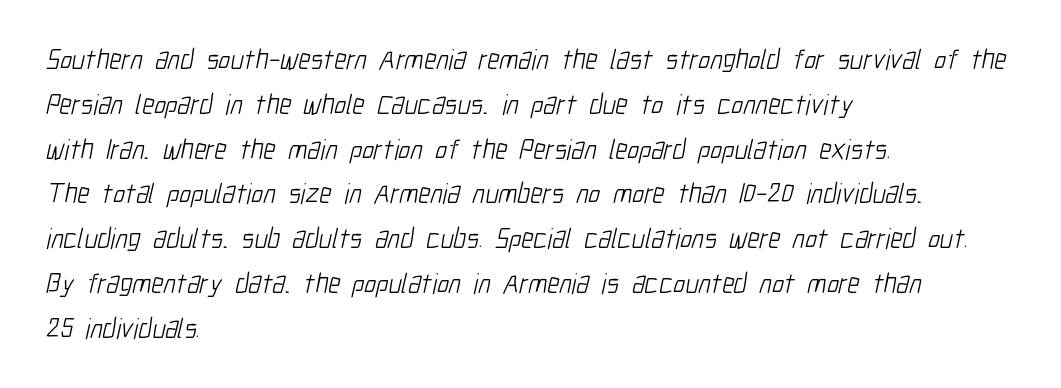
Q: Is the text bold? A: No.
Q: Is the typeface a serif or a sans-serif typeface? A: Sans-serif.
Q: Is the text underlined? A: No.
Q: How is the paragraph aligned? A: Left-aligned.
Q: Is the spacing between letters normal or unusually wide? A: Normal.
Q: Is the spacing between lines tight, normal or loose? A: Normal.
Q: Width (condensed, normal, or wide)? A: Condensed.
Q: Stroke contrast? A: Low.
Q: x-height? A: Medium.
Q: Monospaced? A: No.
